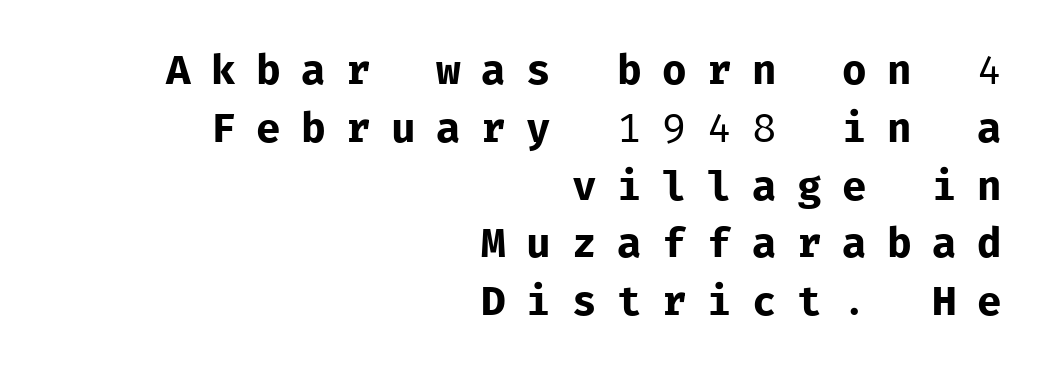
Q: Is the text bold? A: No.
Q: Is the text italic (slanted)? A: No, it is upright.
Q: Is the typeface a serif or a sans-serif typeface? A: Sans-serif.
Q: Is the text underlined? A: No.
Q: How is the paragraph aligned? A: Right-aligned.
Q: Is the spacing between letters normal or unusually wide? A: Unusually wide.
Q: Is the spacing between lines tight, normal or loose? A: Normal.
Q: Width (condensed, normal, or wide)? A: Normal.
Q: Stroke contrast? A: Low.
Q: x-height? A: Medium.
Q: Monospaced? A: Yes.
